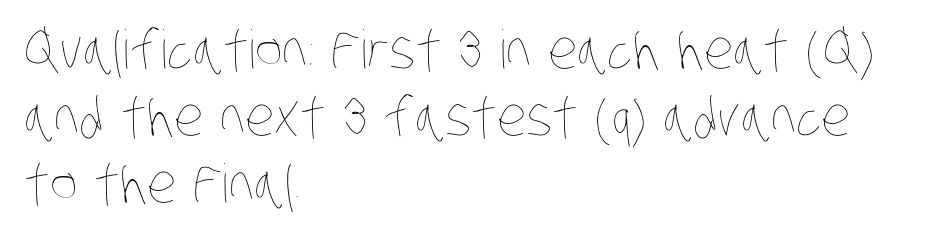
The image shows 53 px thin, condensed type; set left-aligned, normal line spacing (1.26x), normal letter spacing, not underlined; low stroke contrast and a large x-height.
